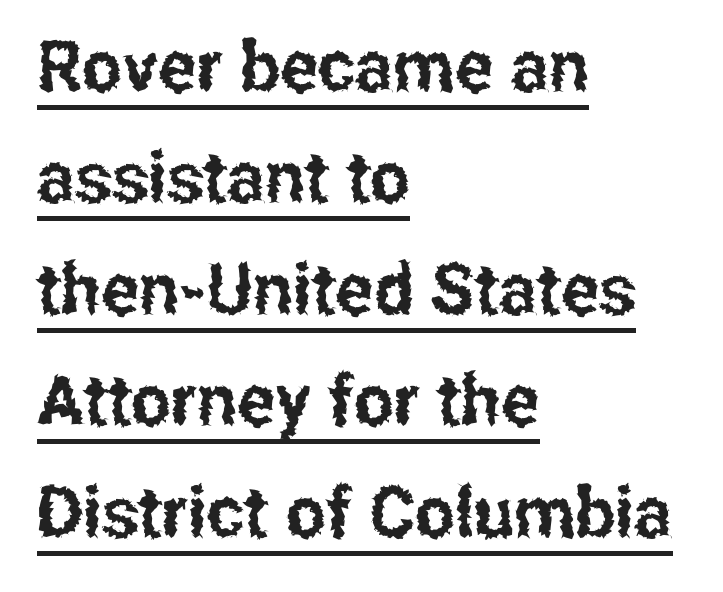
Q: Is the text italic (slanted)? A: No, it is upright.
Q: Is the typeface a serif or a sans-serif typeface? A: Sans-serif.
Q: Is the text underlined? A: Yes.
Q: How is the paragraph aligned? A: Left-aligned.
Q: Is the spacing between letters normal or unusually wide? A: Normal.
Q: Is the spacing between lines tight, normal or loose? A: Normal.
Q: Width (condensed, normal, or wide)? A: Condensed.
Q: Stroke contrast? A: Low.
Q: x-height? A: Medium.
Q: Monospaced? A: No.
